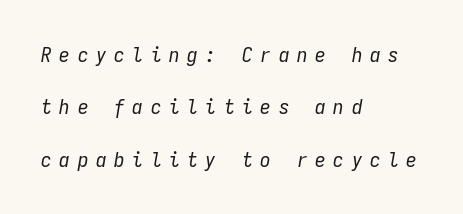
{"italic": "yes", "lean": "right", "slant_degrees": 9, "bold": "no", "underline": "no", "align": "left", "line_spacing": "loose", "line_spacing_ratio": 2.49, "letter_spacing": "wide", "letter_spacing_em": 0.37, "glyph_px": 21}
